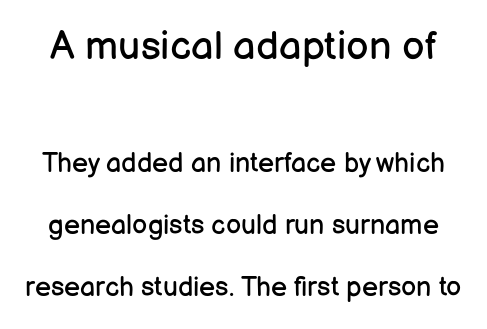
Vertical strokes here are truly vertical. Proportional: the letters do not fall into vertical columns. The letterforms sit at book weight or below. Letters rest on an invisible, unmarked baseline.
